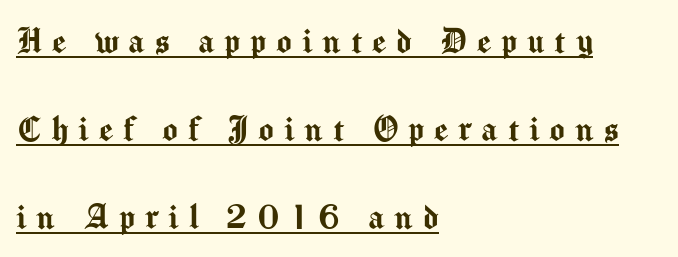
Q: Is the text italic (slanted)? A: No, it is upright.
Q: Is the typeface a serif or a sans-serif typeface? A: Sans-serif.
Q: Is the text underlined? A: Yes.
Q: How is the paragraph aligned? A: Left-aligned.
Q: Is the spacing between letters normal or unusually wide? A: Unusually wide.
Q: Is the spacing between lines tight, normal or loose? A: Loose.
Q: Width (condensed, normal, or wide)? A: Normal.
Q: Stroke contrast? A: Medium.
Q: x-height? A: Medium.
Q: Monospaced? A: No.
